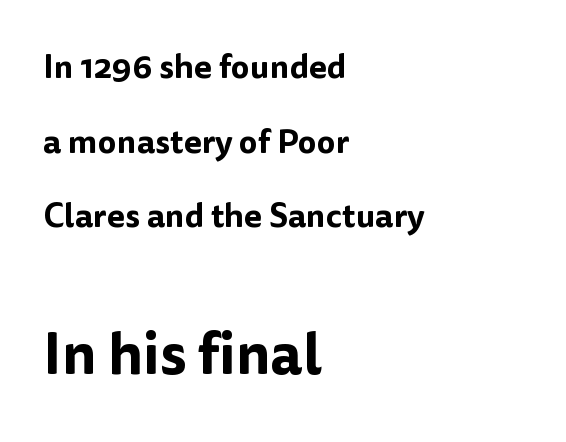
Regarding serifs, this sample does without them. Here the glyphs are tracked normally, forming tight word shapes. Honestly, the rows look like they've been pulled way apart. This sample has the flowing, uneven cadence of proportional lettering. Horizontally, the lines are justified to the leading edge only.
